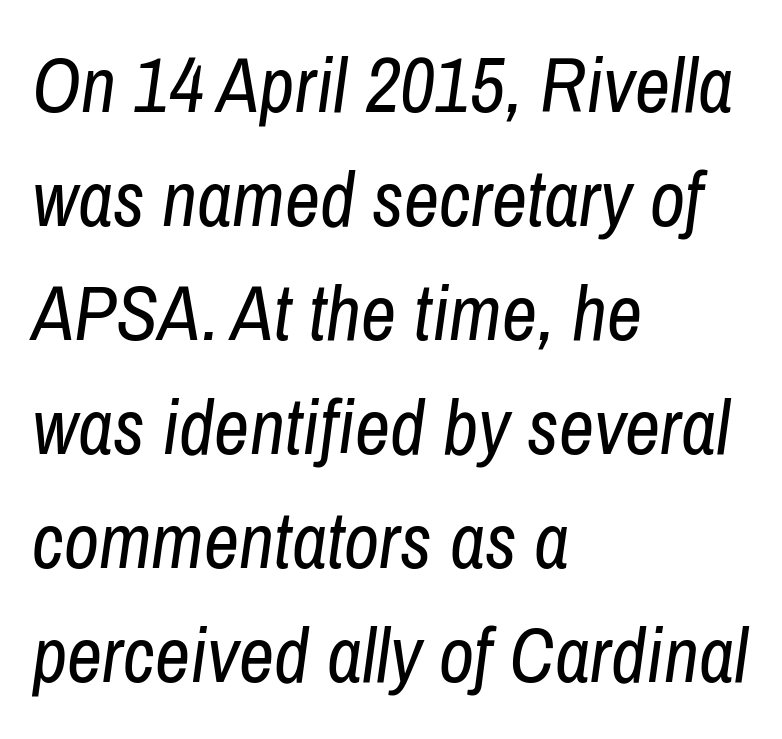
The image shows 77 px regular-weight, condensed type, italic (leaning right); set left-aligned, normal line spacing (1.48x), normal letter spacing, not underlined; low stroke contrast and a medium x-height.
